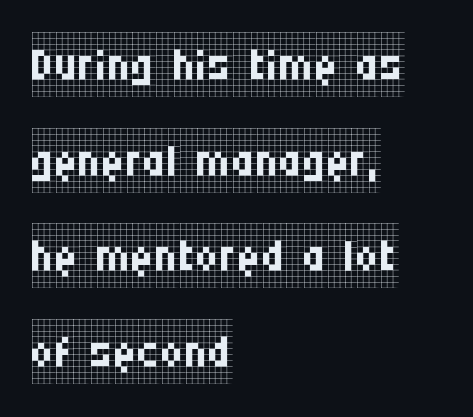
{"serif": "yes", "italic": "no", "bold": "no", "weight": "regular", "width": "condensed", "stroke_contrast": "low", "x_height": "large", "monospaced": "no", "underline": "no", "align": "left", "line_spacing": "normal", "line_spacing_ratio": 1.47, "letter_spacing": "normal", "letter_spacing_em": 0.0, "glyph_px": 65}
